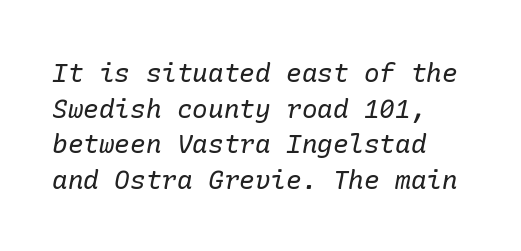
Q: Is the text bold? A: No.
Q: Is the text italic (slanted)? A: Yes, it leans right by about 10 degrees.
Q: Is the text underlined? A: No.
Q: How is the paragraph aligned? A: Left-aligned.
Q: Is the spacing between letters normal or unusually wide? A: Normal.
Q: Is the spacing between lines tight, normal or loose? A: Normal.
